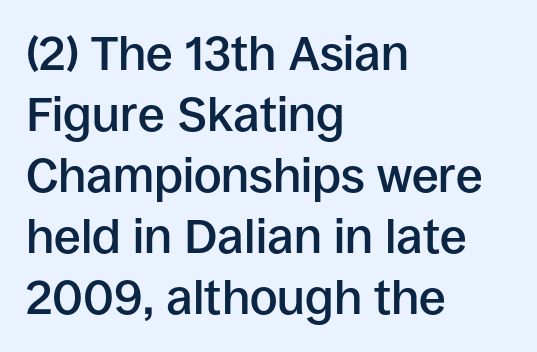
Q: Is the text bold? A: Semi-bold.
Q: Is the text italic (slanted)? A: No, it is upright.
Q: Is the typeface a serif or a sans-serif typeface? A: Sans-serif.
Q: Is the text underlined? A: No.
Q: How is the paragraph aligned? A: Left-aligned.
Q: Is the spacing between letters normal or unusually wide? A: Normal.
Q: Is the spacing between lines tight, normal or loose? A: Normal.
Q: Width (condensed, normal, or wide)? A: Normal.
Q: Stroke contrast? A: Low.
Q: x-height? A: Large.
Q: Monospaced? A: No.
